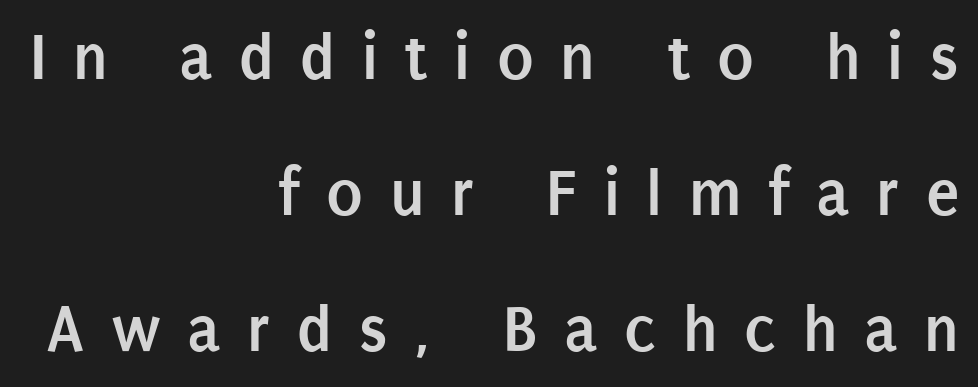
Q: Is the text bold? A: Yes.
Q: Is the text italic (slanted)? A: No, it is upright.
Q: Is the typeface a serif or a sans-serif typeface? A: Sans-serif.
Q: Is the text underlined? A: No.
Q: How is the paragraph aligned? A: Right-aligned.
Q: Is the spacing between letters normal or unusually wide? A: Unusually wide.
Q: Is the spacing between lines tight, normal or loose? A: Loose.
Q: Width (condensed, normal, or wide)? A: Condensed.
Q: Stroke contrast? A: Low.
Q: x-height? A: Large.
Q: Monospaced? A: No.
